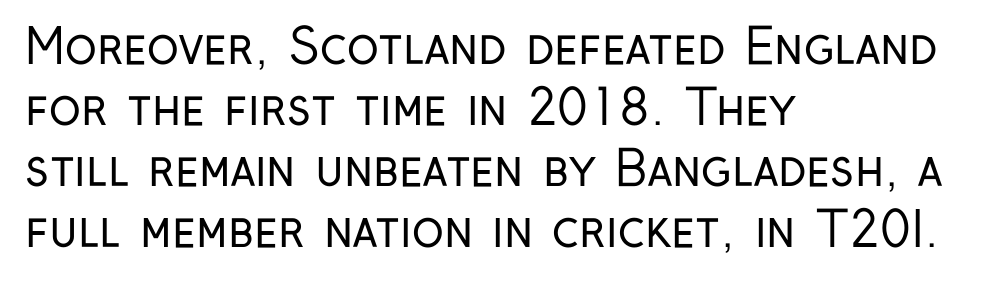
The compositor pushed each line to the left boundary. Honestly, there is no underline to notice here at all. The rendering uses natural spacing where letterforms have individual widths. If you measured baseline to baseline, you'd find a middling distance.
